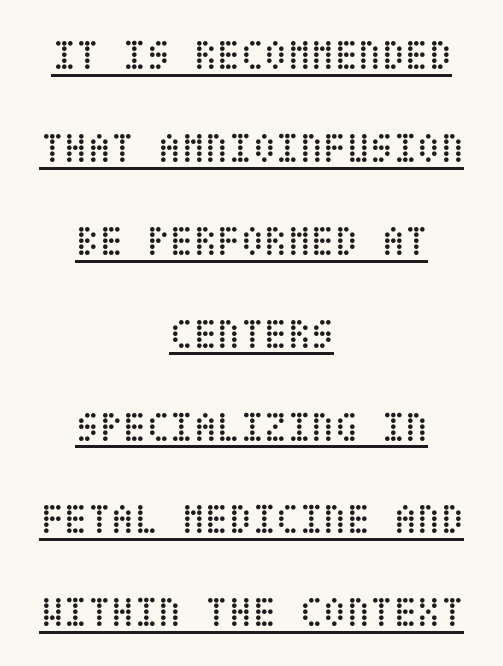
Horizontally, the lines are justified to the midpoint only. Honestly, the underline is the first thing you notice here. Do the letters lean? They stand straight. Observe the ordinary spacing: letters are neighbours, not strangers. Regarding leading, the lines here are spaced well apart. Weight: in the light-to-regular range.
